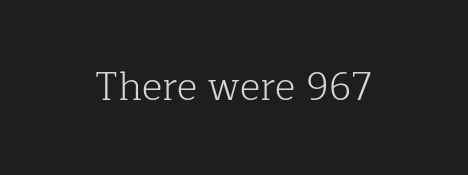
The image shows 39 px light serif type, upright; set normal letter spacing, not underlined; low stroke contrast and a medium x-height.
